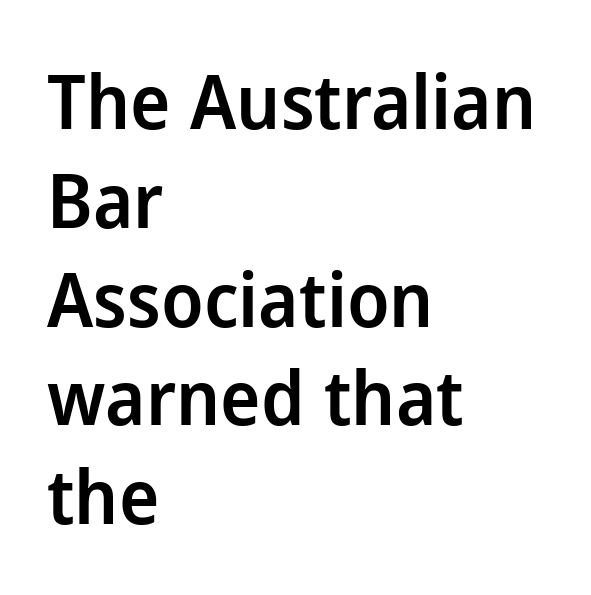
Horizontal alignment here is leftward, the default for most running prose. As a designer I'd log this as weight 600, semibold. The vertical gap from one line to the next is medium. The letters sit at their default tracking, neither squeezed nor spread. Look at the bottom of the vertical strokes: they stop flat, with no serifs. Do the characters align in a grid? No, the font is proportional.
